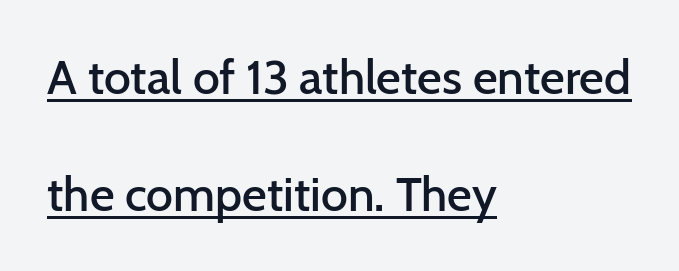
The image shows 48 px semibold sans-serif type, upright; set left-aligned, loose line spacing (2.44x), normal letter spacing, underlined; low stroke contrast and a medium x-height.
